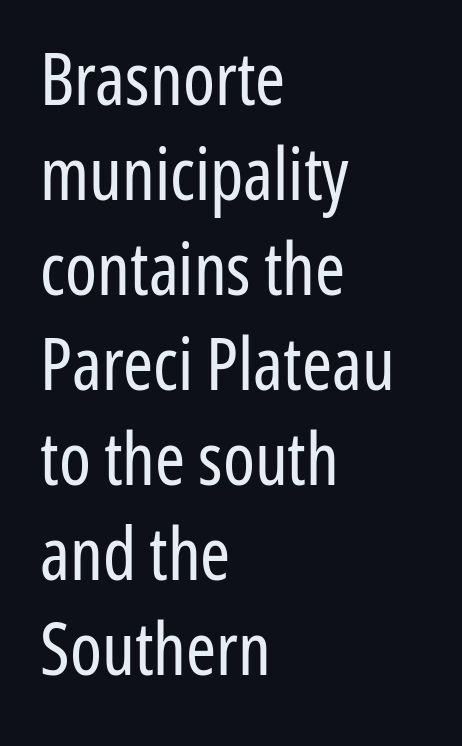
Q: Is the text bold? A: No.
Q: Is the text italic (slanted)? A: No, it is upright.
Q: Is the typeface a serif or a sans-serif typeface? A: Sans-serif.
Q: Is the text underlined? A: No.
Q: How is the paragraph aligned? A: Left-aligned.
Q: Is the spacing between letters normal or unusually wide? A: Normal.
Q: Is the spacing between lines tight, normal or loose? A: Normal.
Q: Width (condensed, normal, or wide)? A: Condensed.
Q: Stroke contrast? A: Low.
Q: x-height? A: Medium.
Q: Monospaced? A: No.
